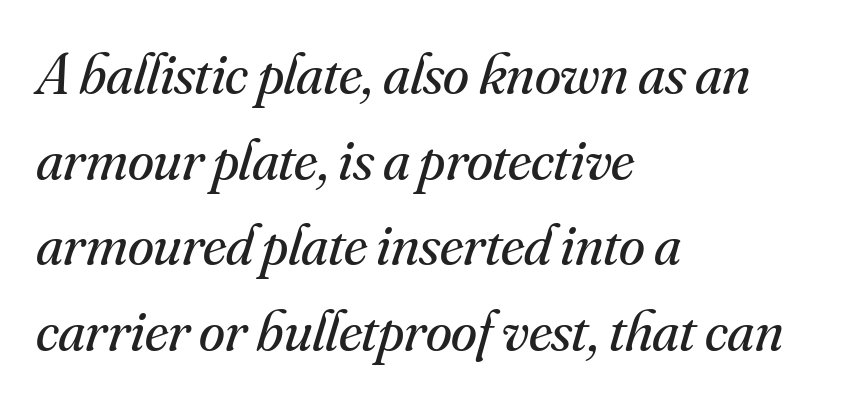
{"serif": "yes", "italic": "yes", "lean": "right", "slant_degrees": 16, "bold": "no", "weight": "regular", "width": "normal", "stroke_contrast": "medium", "x_height": "small", "monospaced": "no", "underline": "no", "align": "left", "line_spacing": "normal", "line_spacing_ratio": 1.45, "letter_spacing": "normal", "letter_spacing_em": 0.0, "glyph_px": 59}
